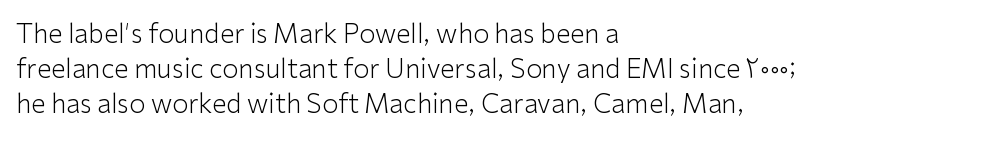
The strip under each line holds only bare page. Short note: letters normally spaced. The axis of the letterforms is exactly vertical. Line spacing here is normal. The rendering anchors every line to the left-hand side.
